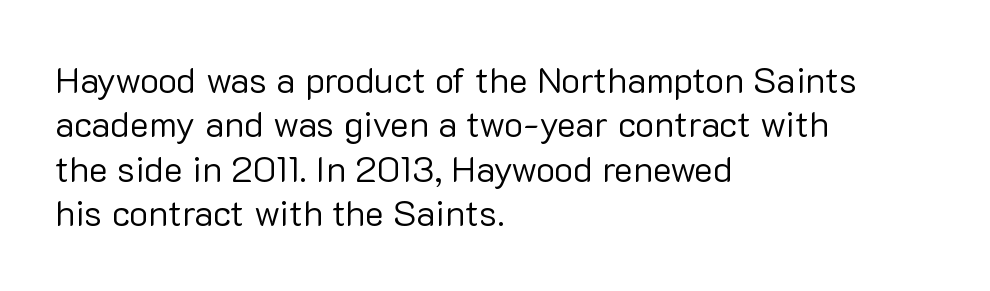
Q: Is the text bold? A: No.
Q: Is the text italic (slanted)? A: No, it is upright.
Q: Is the typeface a serif or a sans-serif typeface? A: Sans-serif.
Q: Is the text underlined? A: No.
Q: How is the paragraph aligned? A: Left-aligned.
Q: Is the spacing between letters normal or unusually wide? A: Normal.
Q: Width (condensed, normal, or wide)? A: Normal.
Q: Stroke contrast? A: Low.
Q: x-height? A: Medium.
Q: Monospaced? A: No.
